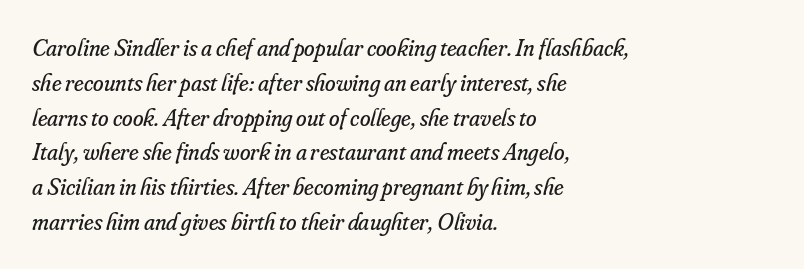
{"italic": "yes", "lean": "right", "slant_degrees": 16, "bold": "no", "underline": "no", "align": "left", "line_spacing": "normal", "line_spacing_ratio": 1.45, "letter_spacing": "normal", "letter_spacing_em": 0.0, "glyph_px": 24}
